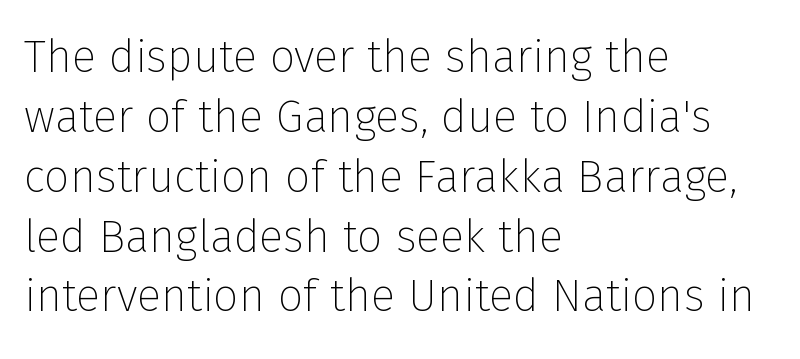
{"serif": "no", "italic": "no", "bold": "no", "weight": "thin", "width": "normal", "stroke_contrast": "low", "x_height": "medium", "monospaced": "no", "underline": "no", "align": "left", "line_spacing": "normal", "line_spacing_ratio": 1.33, "letter_spacing": "normal", "letter_spacing_em": 0.0, "glyph_px": 45}
